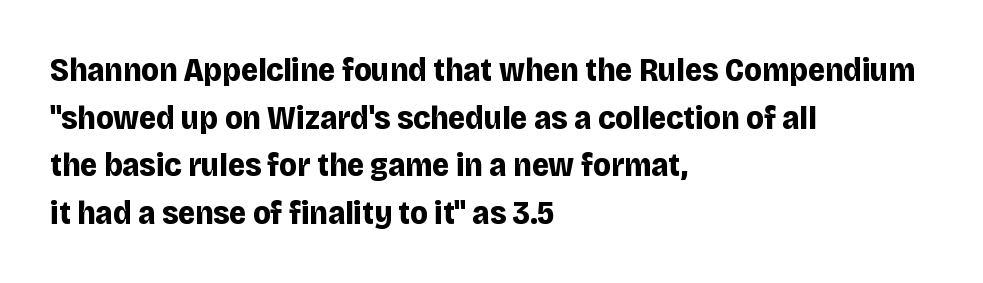
Q: Is the text bold? A: Yes.
Q: Is the text italic (slanted)? A: No, it is upright.
Q: Is the typeface a serif or a sans-serif typeface? A: Sans-serif.
Q: Is the text underlined? A: No.
Q: How is the paragraph aligned? A: Left-aligned.
Q: Is the spacing between letters normal or unusually wide? A: Normal.
Q: Is the spacing between lines tight, normal or loose? A: Normal.
Q: Width (condensed, normal, or wide)? A: Normal.
Q: Stroke contrast? A: Low.
Q: x-height? A: Large.
Q: Monospaced? A: No.
